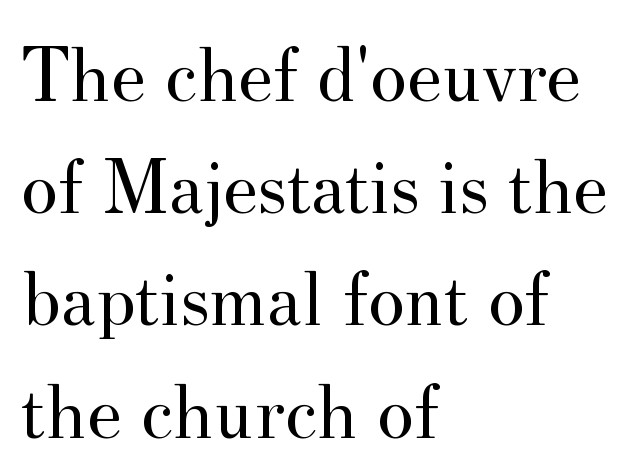
Q: Is the text bold? A: No.
Q: Is the text italic (slanted)? A: No, it is upright.
Q: Is the typeface a serif or a sans-serif typeface? A: Serif.
Q: Is the text underlined? A: No.
Q: How is the paragraph aligned? A: Left-aligned.
Q: Is the spacing between letters normal or unusually wide? A: Normal.
Q: Is the spacing between lines tight, normal or loose? A: Normal.
Q: Width (condensed, normal, or wide)? A: Normal.
Q: Stroke contrast? A: Medium.
Q: x-height? A: Small.
Q: Monospaced? A: No.
